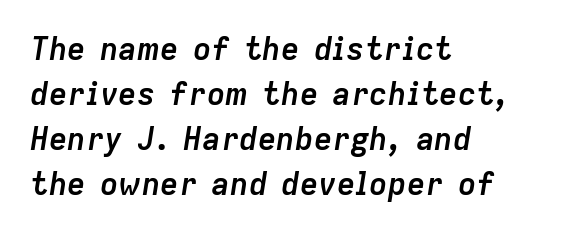
{"italic": "yes", "lean": "right", "slant_degrees": 9, "bold": "yes", "weight": "semibold", "width": "normal", "stroke_contrast": "low", "x_height": "medium", "monospaced": "no", "underline": "no", "align": "left", "line_spacing": "normal", "line_spacing_ratio": 1.45, "letter_spacing": "normal", "letter_spacing_em": 0.0, "glyph_px": 31}
